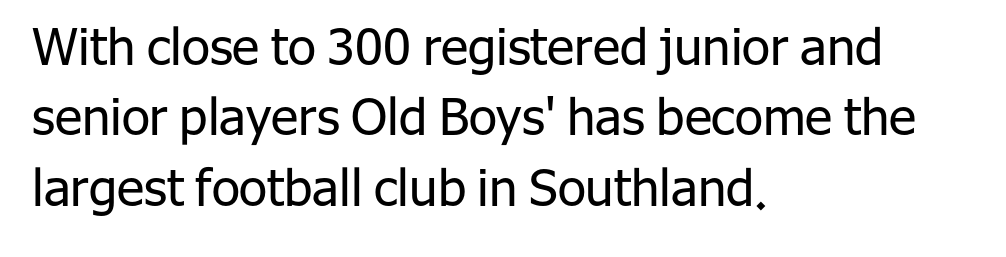
{"serif": "no", "italic": "no", "bold": "no", "weight": "regular", "width": "normal", "stroke_contrast": "low", "x_height": "medium", "monospaced": "no", "underline": "no", "align": "left", "line_spacing": "normal", "line_spacing_ratio": 1.38, "letter_spacing": "normal", "letter_spacing_em": 0.0, "glyph_px": 51}
